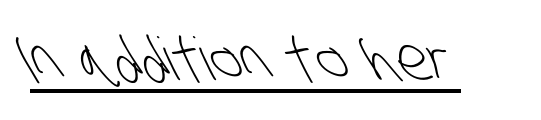
{"serif": "no", "bold": "no", "weight": "light", "width": "condensed", "stroke_contrast": "low", "x_height": "large", "monospaced": "no", "underline": "yes", "letter_spacing": "normal", "letter_spacing_em": 0.0, "glyph_px": 59}
